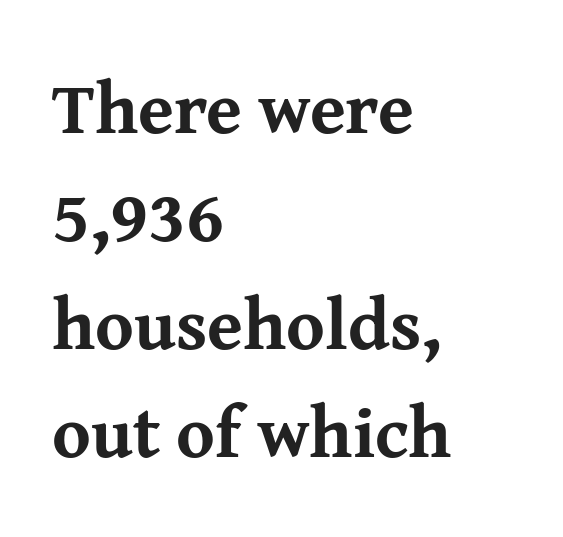
{"serif": "yes", "italic": "no", "bold": "yes", "weight": "bold", "width": "normal", "stroke_contrast": "medium", "x_height": "medium", "monospaced": "no", "underline": "no", "align": "left", "line_spacing": "normal", "line_spacing_ratio": 1.48, "letter_spacing": "normal", "letter_spacing_em": 0.0, "glyph_px": 73}
